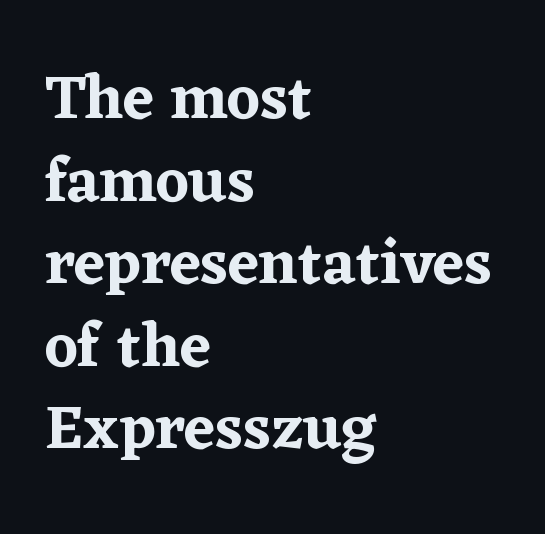
{"serif": "yes", "italic": "no", "width": "normal", "stroke_contrast": "low", "x_height": "medium", "monospaced": "no", "underline": "no", "align": "left", "line_spacing": "normal", "line_spacing_ratio": 1.31, "letter_spacing": "normal", "letter_spacing_em": 0.0, "glyph_px": 63}
